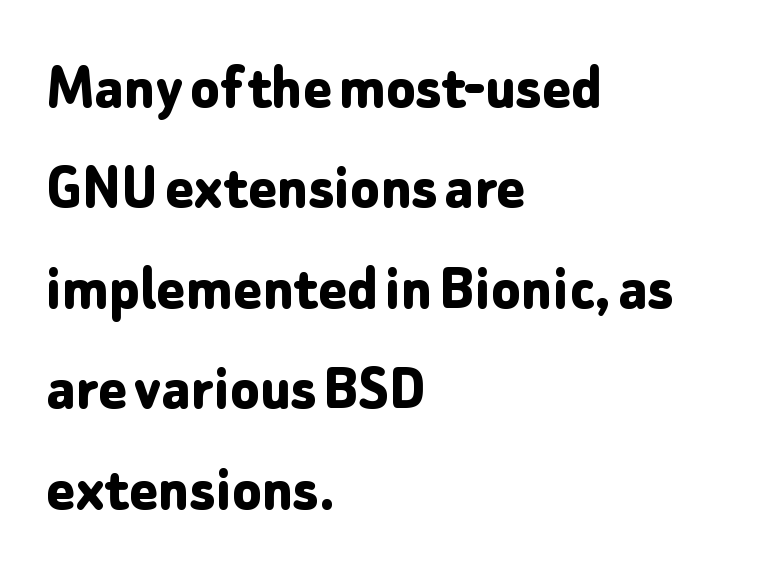
No italicization has been applied; the sample stays upright. The rendering uses a moderate line-height, typical for paragraphs. Unmarked baselines from the first word to the last. Tracking here is standard; glyphs follow each other at the usual distance. Stroke terminals: plain, sans-serif. Note the varied advance widths — an 'i' is clearly narrower than an 'm'.
